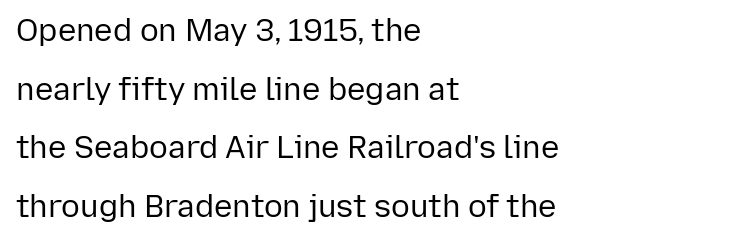
To sum up the face: it is a sans, with no serifs. Character widths vary here, with narrow letters taking less room than wide ones. The strip under each line holds only bare page. Between one letter and the next there's only the usual sliver of space. Is there any slant? The stems are plumb.
